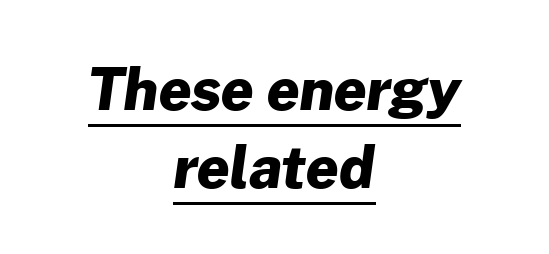
The passage shown is typed in a proportional face where columns would drift. Alignment: centered. I'd call this a sans setting — the letters go barefoot. The passage shown has conventional tracking throughout.
